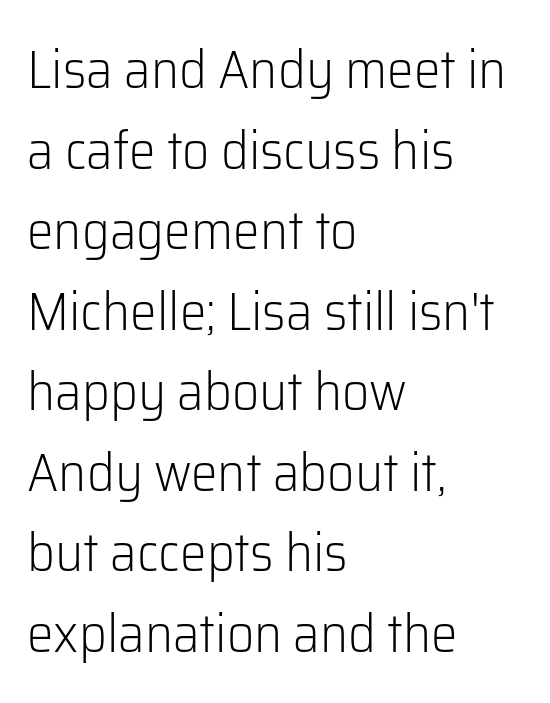
{"serif": "no", "italic": "no", "bold": "no", "weight": "light", "width": "normal", "stroke_contrast": "low", "x_height": "medium", "monospaced": "no", "underline": "no", "align": "left", "line_spacing": "normal", "line_spacing_ratio": 1.52, "letter_spacing": "normal", "letter_spacing_em": 0.0, "glyph_px": 53}
